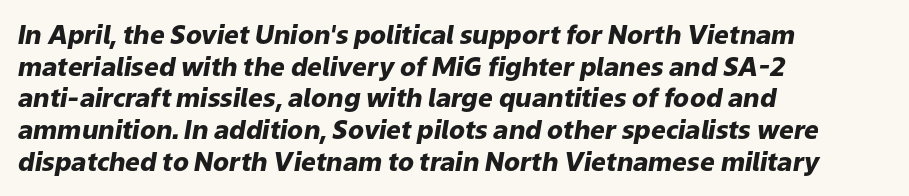
Q: Is the text bold? A: Yes.
Q: Is the text italic (slanted)? A: Yes, it leans right by about 9 degrees.
Q: Is the text underlined? A: No.
Q: How is the paragraph aligned? A: Left-aligned.
Q: Is the spacing between letters normal or unusually wide? A: Normal.
